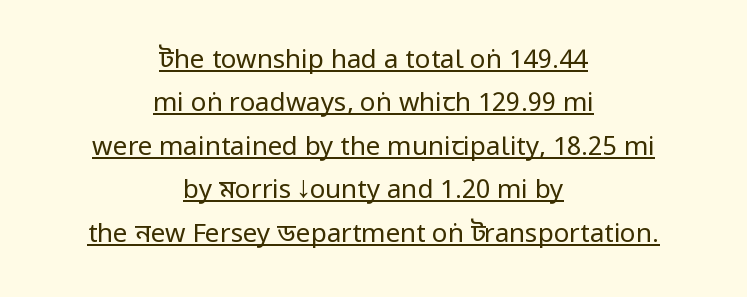
Q: Is the text bold? A: No.
Q: Is the text italic (slanted)? A: No, it is upright.
Q: Is the text underlined? A: Yes.
Q: How is the paragraph aligned? A: Centered.
Q: Is the spacing between letters normal or unusually wide? A: Normal.
Q: Is the spacing between lines tight, normal or loose? A: Normal.
